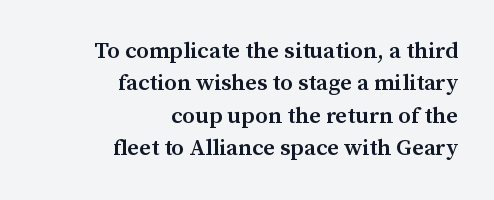
The image shows 23 px text type, upright; set right-aligned, normal line spacing (1.41x), normal letter spacing, not underlined.
